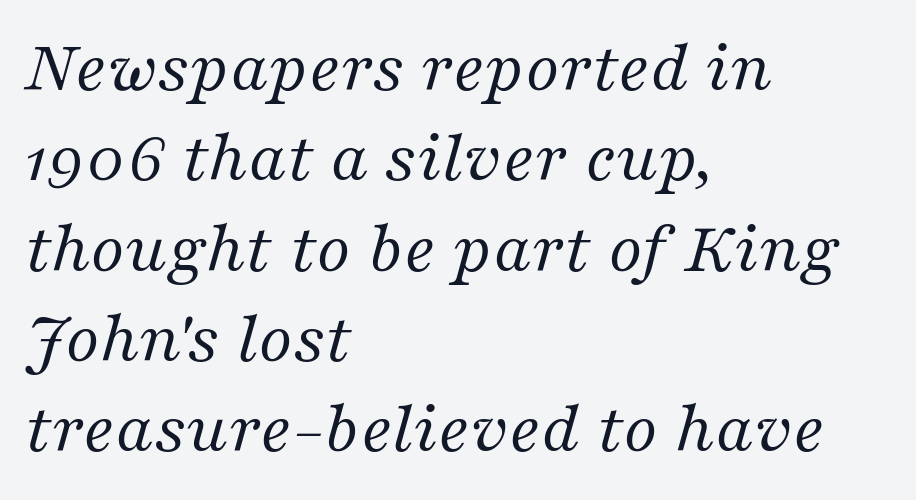
The image shows 74 px regular-weight serif type, italic (leaning right); set left-aligned, line spacing 1.22x, normal letter spacing, not underlined; medium stroke contrast and a medium x-height.
